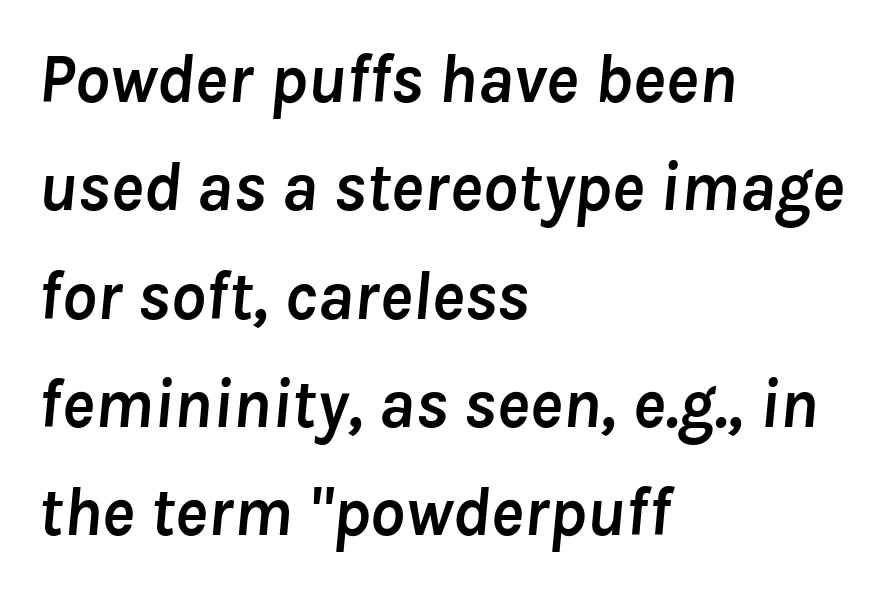
The image shows 69 px semibold type, italic (leaning right); set left-aligned, normal line spacing (1.57x), normal letter spacing, not underlined; low stroke contrast and a medium x-height.
